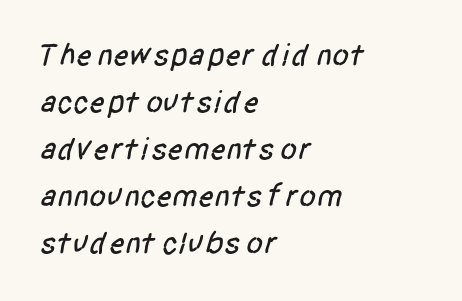
Q: Is the typeface a serif or a sans-serif typeface? A: Sans-serif.
Q: Is the text underlined? A: No.
Q: How is the paragraph aligned? A: Left-aligned.
Q: Is the spacing between letters normal or unusually wide? A: Normal.
Q: Is the spacing between lines tight, normal or loose? A: Normal.
Q: Width (condensed, normal, or wide)? A: Condensed.
Q: Stroke contrast? A: Low.
Q: x-height? A: Large.
Q: Monospaced? A: No.
